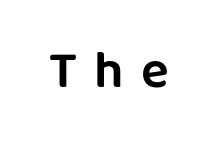
{"serif": "no", "italic": "no", "width": "normal", "stroke_contrast": "low", "x_height": "large", "monospaced": "no", "underline": "no", "letter_spacing": "wide", "letter_spacing_em": 0.33, "glyph_px": 52}
